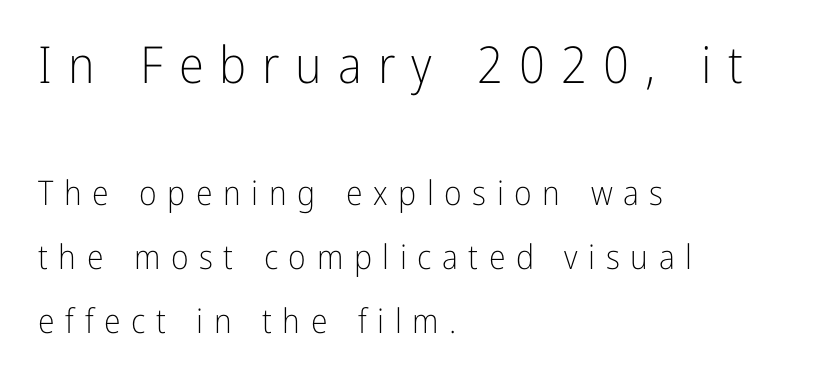
This sample has the flowing, uneven cadence of proportional lettering. Horizontal alignment here is leftward, the default for most running prose. Two sizes are in play, and the larger belongs to the first block. The face used here is a sans, in the tradition of grotesques and geometrics.
